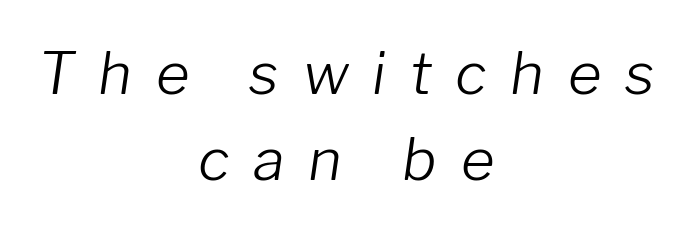
The image shows 58 px light type, italic (leaning right); set centered, normal line spacing (1.48x), unusually wide letter spacing (+0.41 em), not underlined; low stroke contrast and a medium x-height.
